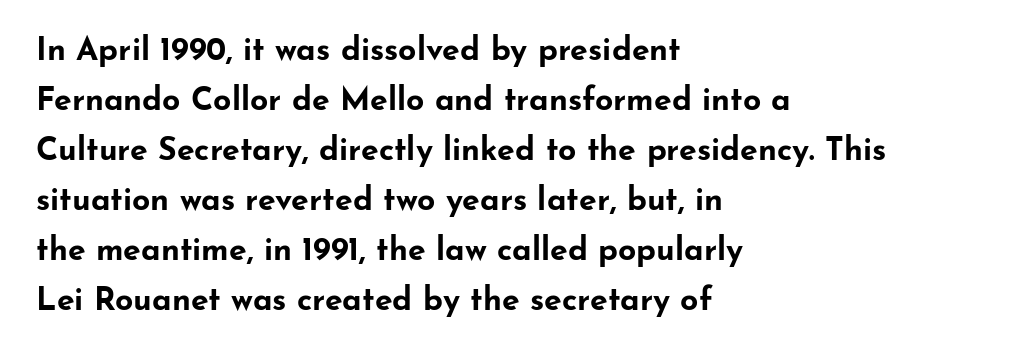
{"serif": "no", "italic": "no", "bold": "yes", "weight": "bold", "width": "wide", "stroke_contrast": "low", "x_height": "small", "monospaced": "no", "underline": "no", "align": "left", "line_spacing": "normal", "line_spacing_ratio": 1.56, "letter_spacing": "normal", "letter_spacing_em": 0.0, "glyph_px": 32}
